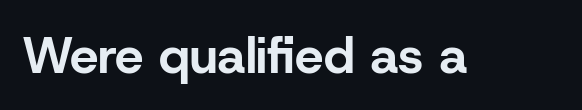
The image shows 51 px bold sans-serif type, upright; set normal letter spacing, not underlined; low stroke contrast and a medium x-height.
